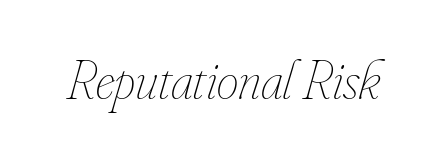
The typeface has the unassuming heft of standard copy or less. Tracking here is standard; glyphs follow each other at the usual distance. Do the characters align in a grid? No, the font is proportional. An italicized treatment has been applied to the whole sample. Rule under the text: the space is simply empty.
